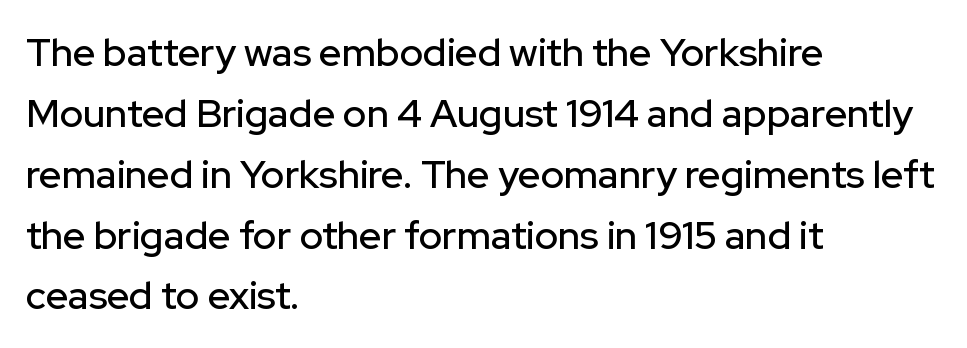
Are there feet on the stems? There aren't — it's a sans. The face used here is proportionally spaced, like ordinary book or web type. The tracking reads as untouched default to a designer's eye. A typesetter would mark this as roman, not italic.
